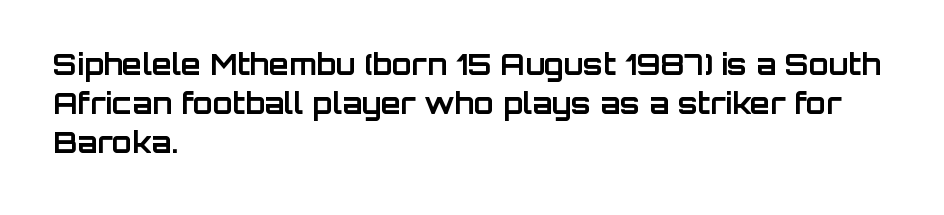
{"serif": "no", "italic": "no", "bold": "yes", "weight": "bold", "width": "normal", "stroke_contrast": "low", "x_height": "large", "monospaced": "no", "underline": "no", "align": "left", "line_spacing": "normal", "line_spacing_ratio": 1.35, "letter_spacing": "normal", "letter_spacing_em": 0.0, "glyph_px": 29}
